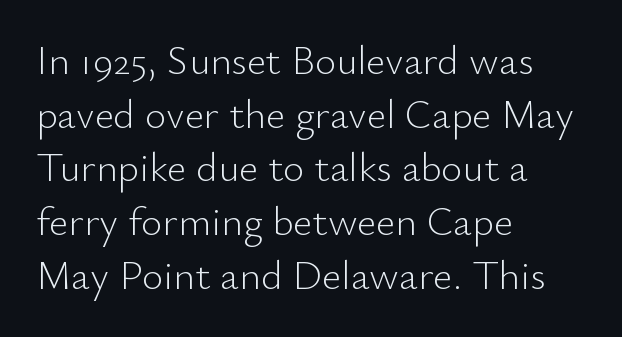
Q: Is the text bold? A: No.
Q: Is the text italic (slanted)? A: No, it is upright.
Q: Is the typeface a serif or a sans-serif typeface? A: Sans-serif.
Q: Is the text underlined? A: No.
Q: How is the paragraph aligned? A: Left-aligned.
Q: Is the spacing between letters normal or unusually wide? A: Normal.
Q: Is the spacing between lines tight, normal or loose? A: Normal.
Q: Width (condensed, normal, or wide)? A: Normal.
Q: Stroke contrast? A: Low.
Q: x-height? A: Small.
Q: Monospaced? A: No.
